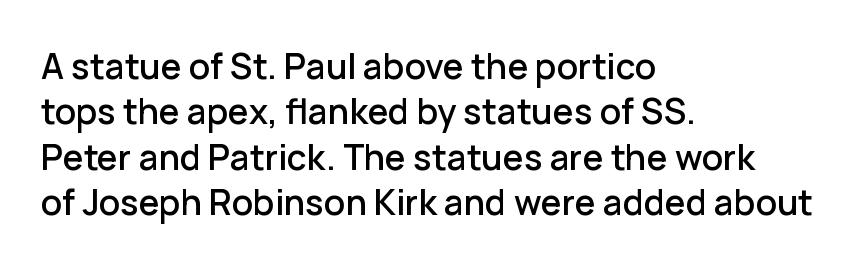
The image shows 35 px sans-serif type, upright; set left-aligned, normal line spacing (1.3x), normal letter spacing, not underlined; low stroke contrast and a medium x-height.
